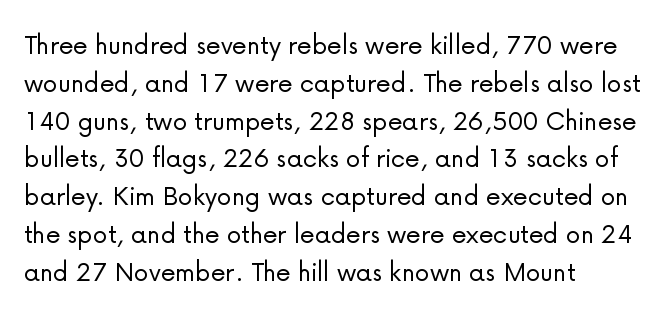
The image shows 30 px light sans-serif type, upright; set left-aligned, normal line spacing (1.26x), normal letter spacing, not underlined; low stroke contrast and a medium x-height.
